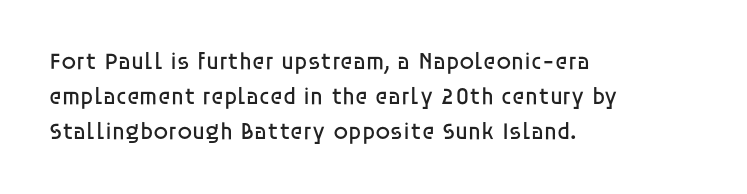
The image shows 24 px text type, upright; set left-aligned, normal line spacing (1.46x), normal letter spacing, not underlined.
